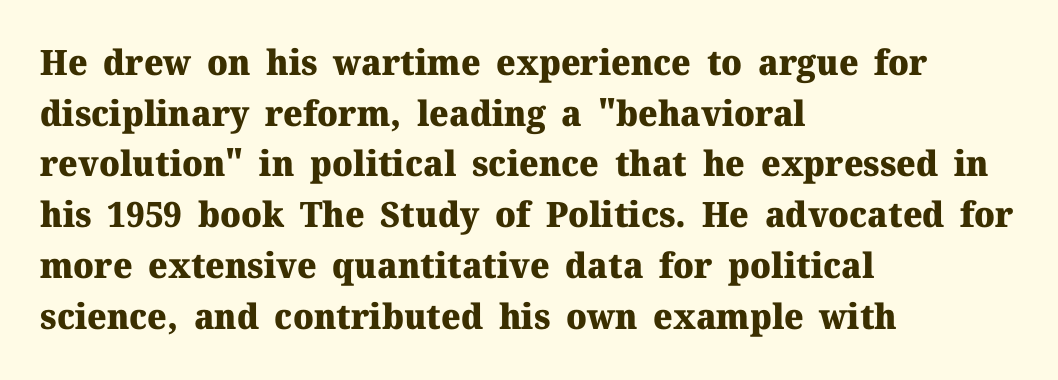
Q: Is the text bold? A: Yes.
Q: Is the text italic (slanted)? A: No, it is upright.
Q: Is the typeface a serif or a sans-serif typeface? A: Serif.
Q: Is the text underlined? A: No.
Q: How is the paragraph aligned? A: Left-aligned.
Q: Is the spacing between letters normal or unusually wide? A: Normal.
Q: Is the spacing between lines tight, normal or loose? A: Normal.
Q: Width (condensed, normal, or wide)? A: Normal.
Q: Stroke contrast? A: Medium.
Q: x-height? A: Medium.
Q: Monospaced? A: No.
